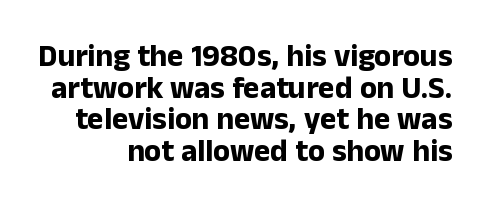
{"serif": "no", "italic": "no", "bold": "yes", "weight": "bold", "width": "normal", "stroke_contrast": "low", "x_height": "medium", "monospaced": "no", "underline": "no", "align": "right", "line_spacing": "tight", "line_spacing_ratio": 1.02, "letter_spacing": "normal", "letter_spacing_em": 0.0, "glyph_px": 31}
